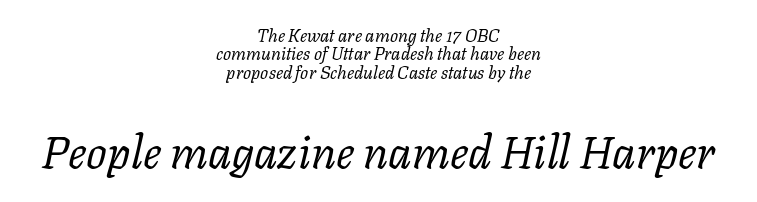
Q: Is the text bold? A: No.
Q: Is the text italic (slanted)? A: Yes, it leans right by about 11 degrees.
Q: Is the typeface a serif or a sans-serif typeface? A: Serif.
Q: Is the text underlined? A: No.
Q: How is the paragraph aligned? A: Centered.
Q: Is the spacing between letters normal or unusually wide? A: Normal.
Q: Is the spacing between lines tight, normal or loose? A: Tight.
Q: Which block of text is set in a larger size, the first (top) or the second (bottom)? A: The second (bottom) one.
Q: Width (condensed, normal, or wide)? A: Normal.
Q: Stroke contrast? A: Low.
Q: x-height? A: Medium.
Q: Monospaced? A: No.
